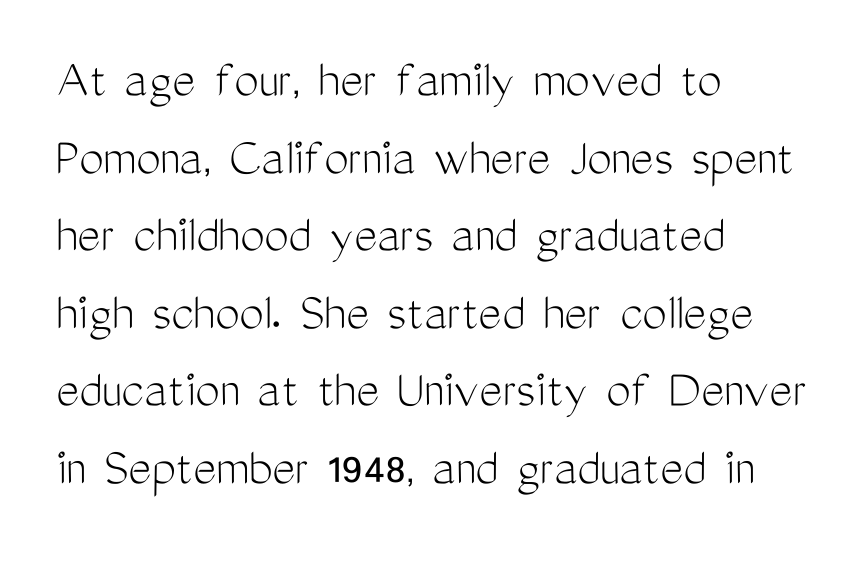
{"serif": "no", "italic": "no", "bold": "no", "weight": "light", "width": "condensed", "stroke_contrast": "medium", "x_height": "medium", "monospaced": "no", "underline": "no", "align": "left", "line_spacing": "normal", "line_spacing_ratio": 1.41, "letter_spacing": "normal", "letter_spacing_em": 0.0, "glyph_px": 55}
